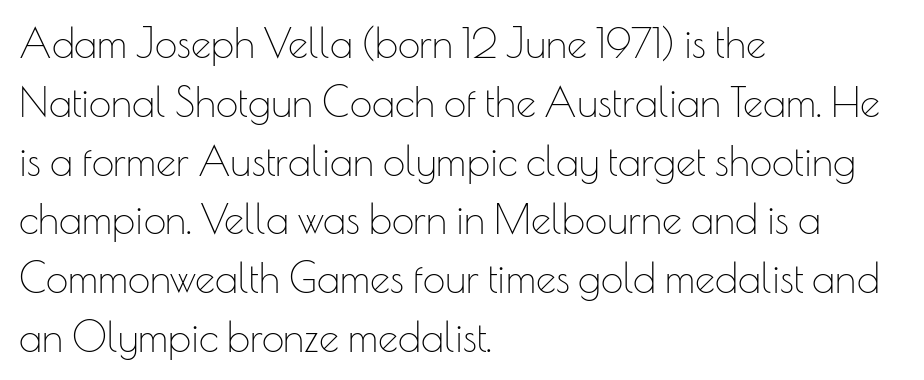
The paragraph has a hard left edge and a soft right edge. This sample uses a sans-serif face. Successive baselines arrive at the customary interval. Character widths vary here, with narrow letters taking less room than wide ones.
